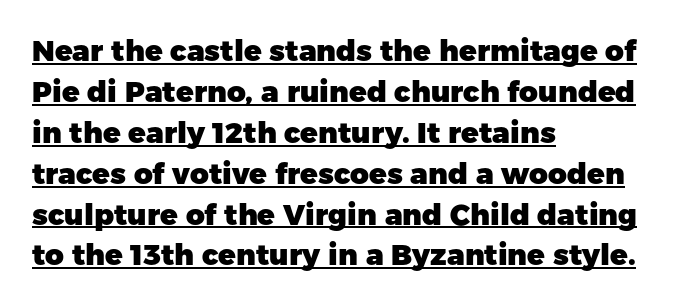
{"serif": "no", "italic": "no", "bold": "yes", "weight": "heavy", "width": "normal", "stroke_contrast": "low", "x_height": "medium", "monospaced": "no", "underline": "yes", "align": "left", "line_spacing": "normal", "line_spacing_ratio": 1.41, "letter_spacing": "normal", "letter_spacing_em": 0.0, "glyph_px": 29}
